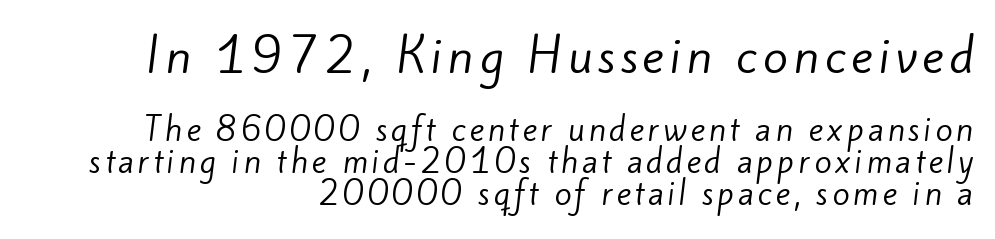
{"serif": "no", "bold": "no", "weight": "regular", "width": "normal", "stroke_contrast": "low", "x_height": "small", "monospaced": "no", "underline": "no", "align": "right", "line_spacing": "tight", "line_spacing_ratio": 1.04, "larger_block": "first", "size_ratio": 1.48, "glyph_px": 46}
